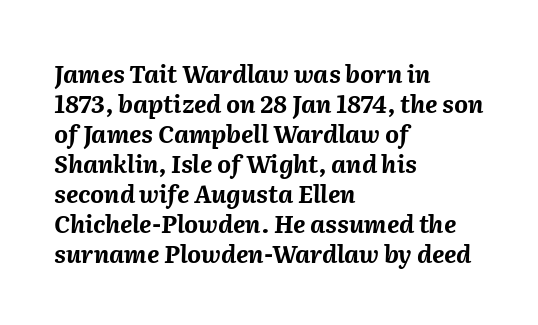
Notice how descenders clear the ascenders below comfortably — that's standard leading. The strip under each line holds only bare page. This sample is left-justified, so line endings fall wherever the words run out. Bold? Absolutely — the strokes are thick and heavy. The letters are slanted; this is an italic face.
